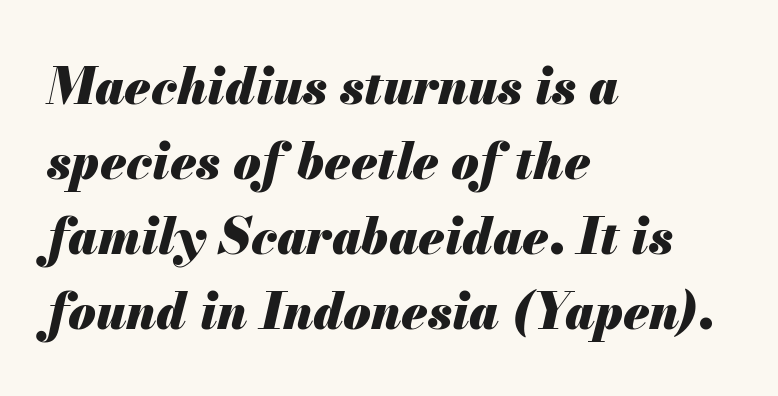
Q: Is the text bold? A: Yes.
Q: Is the text italic (slanted)? A: Yes, it leans right by about 13 degrees.
Q: Is the text underlined? A: No.
Q: How is the paragraph aligned? A: Left-aligned.
Q: Is the spacing between letters normal or unusually wide? A: Normal.
Q: Is the spacing between lines tight, normal or loose? A: Normal.
Q: Width (condensed, normal, or wide)? A: Normal.
Q: Stroke contrast? A: Medium.
Q: x-height? A: Small.
Q: Monospaced? A: No.
